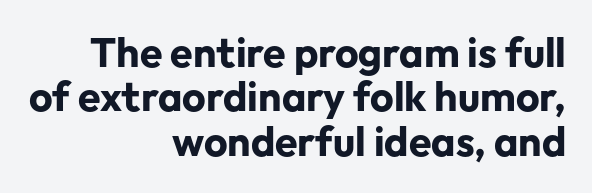
{"serif": "no", "italic": "no", "bold": "yes", "weight": "bold", "width": "normal", "stroke_contrast": "low", "x_height": "medium", "monospaced": "no", "underline": "no", "align": "right", "line_spacing": "tight", "line_spacing_ratio": 1.08, "letter_spacing": "normal", "letter_spacing_em": 0.0, "glyph_px": 41}
